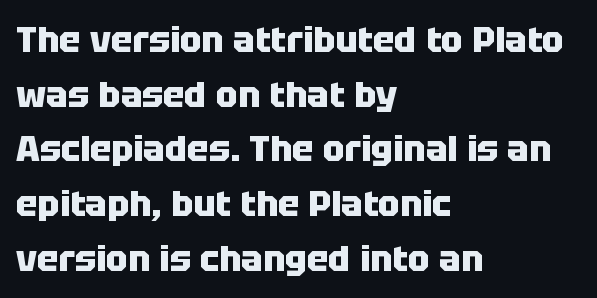
Any mark beneath the type? The region is blank. A normal amount of white space separates one row of letters from the next. Looks like regular typesetting: each glyph gets only the width it needs. Vertical strokes here are truly vertical.
